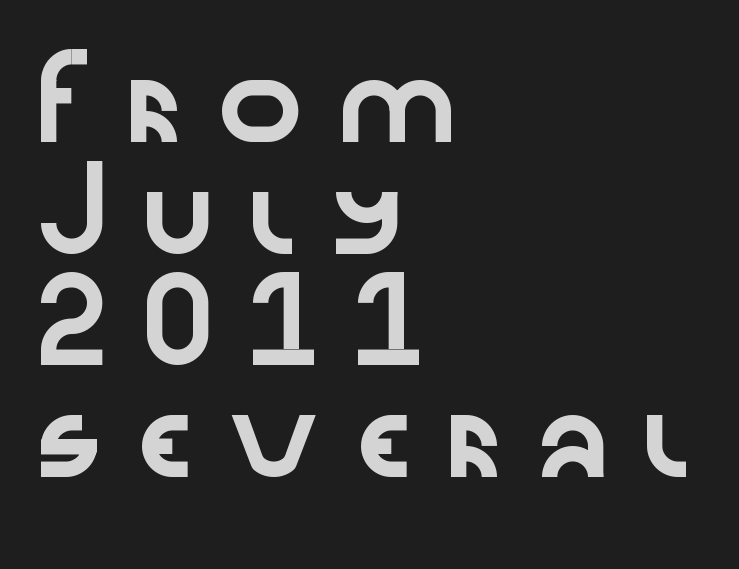
The image shows 73 px wide sans-serif type, upright; set left-aligned, normal line spacing (1.53x), unusually wide letter spacing (+0.29 em), not underlined; low stroke contrast and a medium x-height.
